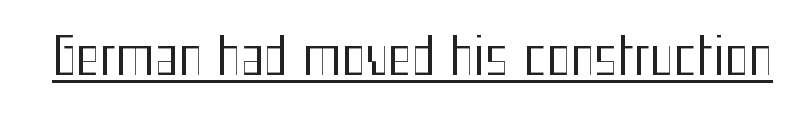
Q: Is the text bold? A: No.
Q: Is the text italic (slanted)? A: No, it is upright.
Q: Is the typeface a serif or a sans-serif typeface? A: Sans-serif.
Q: Is the text underlined? A: Yes.
Q: Is the spacing between letters normal or unusually wide? A: Normal.
Q: Width (condensed, normal, or wide)? A: Condensed.
Q: Stroke contrast? A: Medium.
Q: x-height? A: Medium.
Q: Monospaced? A: No.
